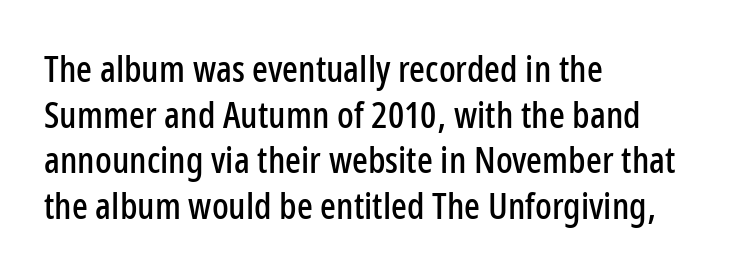
The image shows 37 px condensed sans-serif type, upright; set left-aligned, line spacing 1.23x, normal letter spacing, not underlined; low stroke contrast and a medium x-height.
